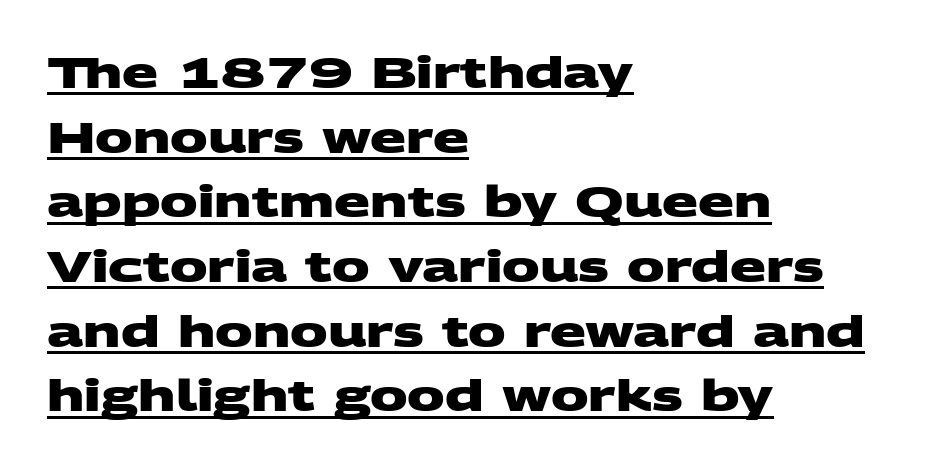
The image shows 42 px heavy, wide sans-serif type; set left-aligned, normal line spacing (1.54x), normal letter spacing, underlined; medium stroke contrast and a large x-height.
